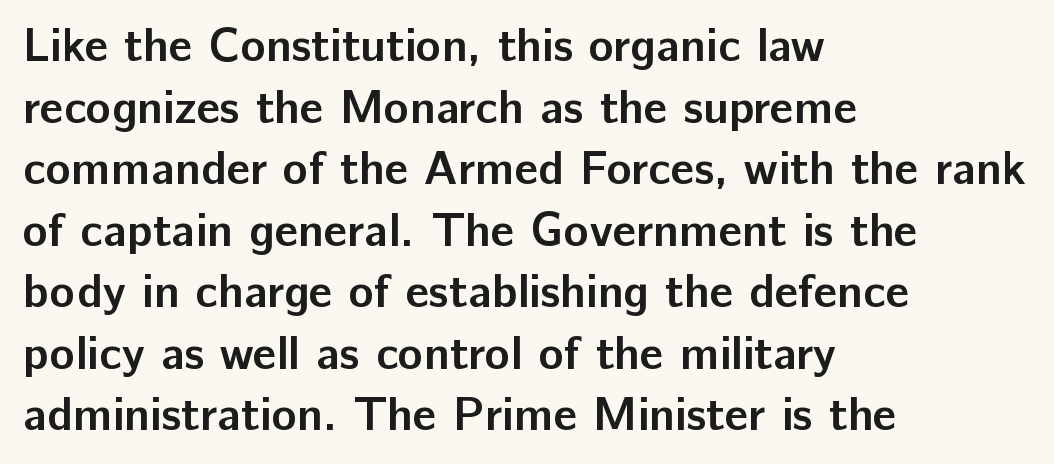
The image shows 47 px semibold sans-serif type, upright; set left-aligned, normal line spacing (1.31x), normal letter spacing, not underlined; low stroke contrast and a medium x-height.
